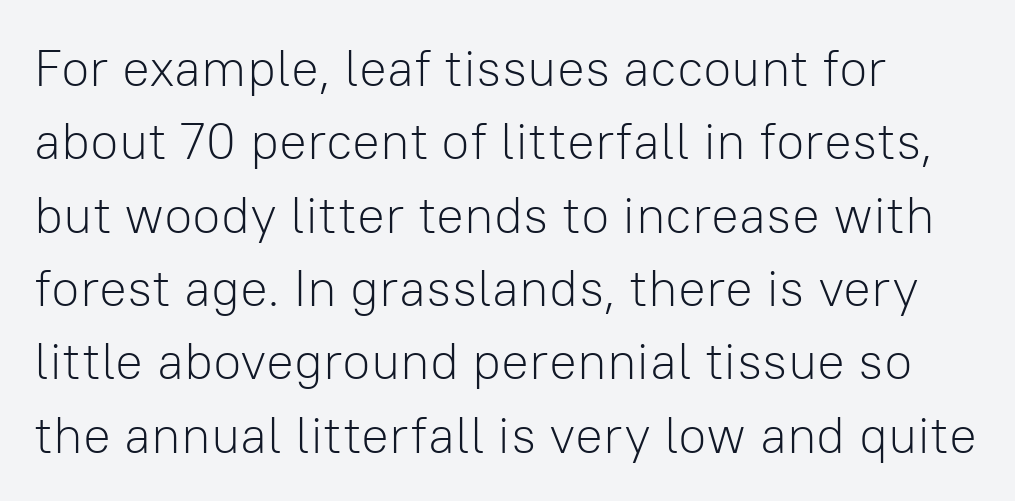
{"serif": "no", "italic": "no", "bold": "no", "weight": "light", "width": "normal", "stroke_contrast": "low", "x_height": "medium", "monospaced": "no", "underline": "no", "line_spacing": "normal", "line_spacing_ratio": 1.41, "letter_spacing": "normal", "letter_spacing_em": 0.0, "glyph_px": 52}
